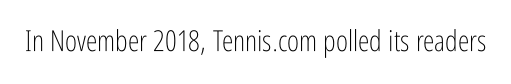
The image shows 29 px light, condensed sans-serif type, upright; set normal letter spacing, not underlined; low stroke contrast and a medium x-height.
